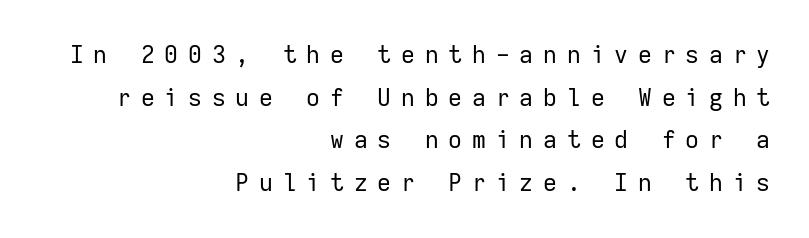
The image shows 24 px text type, upright; set right-aligned, line spacing 1.78x, unusually wide letter spacing (+0.41 em), not underlined.
